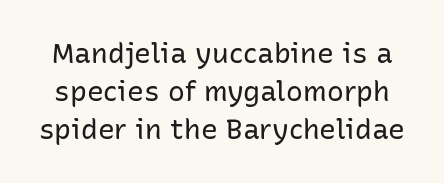
The letterforms sit shoulder to shoulder at normal distance. Ink coverage per letter is moderate at most. This rendering features lettering with no underline. The rendering uses natural spacing where letterforms have individual widths. Notice how the stems are strictly vertical — no italics here.
